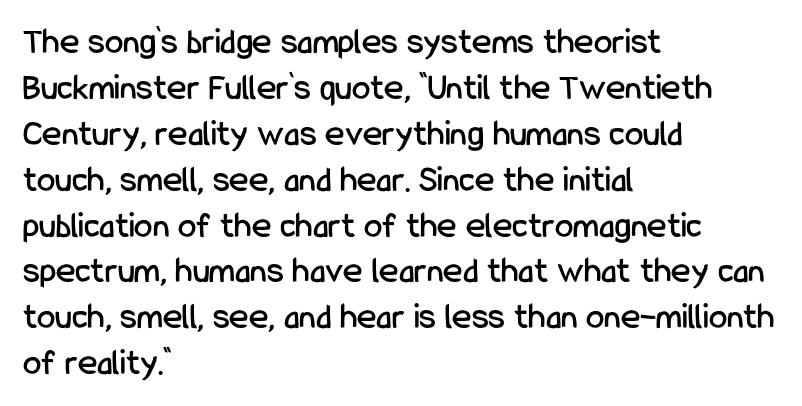
{"serif": "no", "italic": "no", "width": "condensed", "stroke_contrast": "low", "x_height": "medium", "monospaced": "no", "underline": "no", "align": "left", "line_spacing_ratio": 1.24, "letter_spacing": "normal", "letter_spacing_em": 0.0, "glyph_px": 37}
